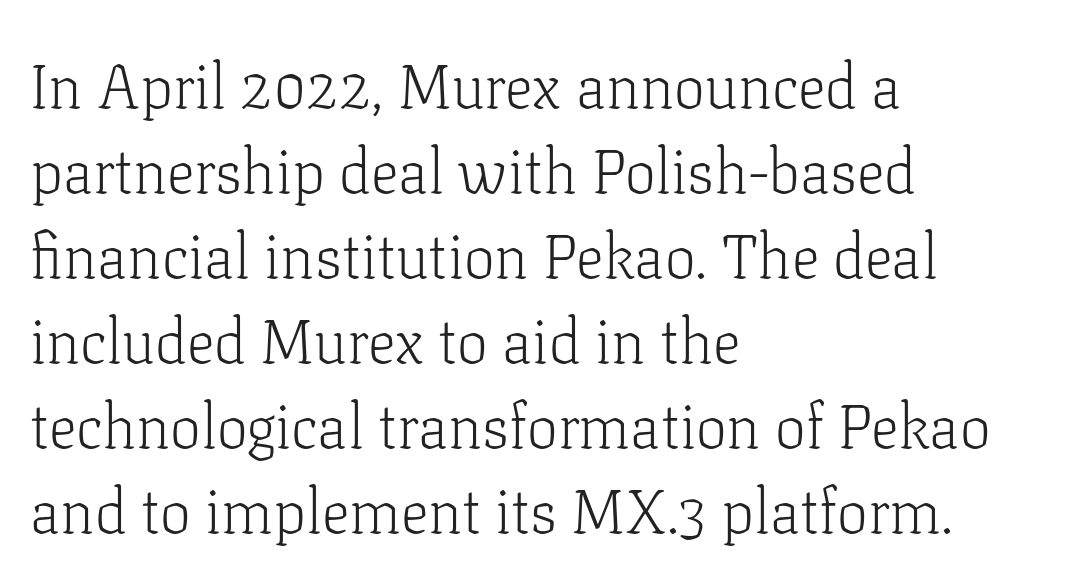
Ordinary non-slanted type is in use. Successive baselines arrive at the customary interval. Nobody drew a line under any word here. Is the block centered? No — it sits flush against the left margin. The horizontal fit of the characters is conventional and even.
